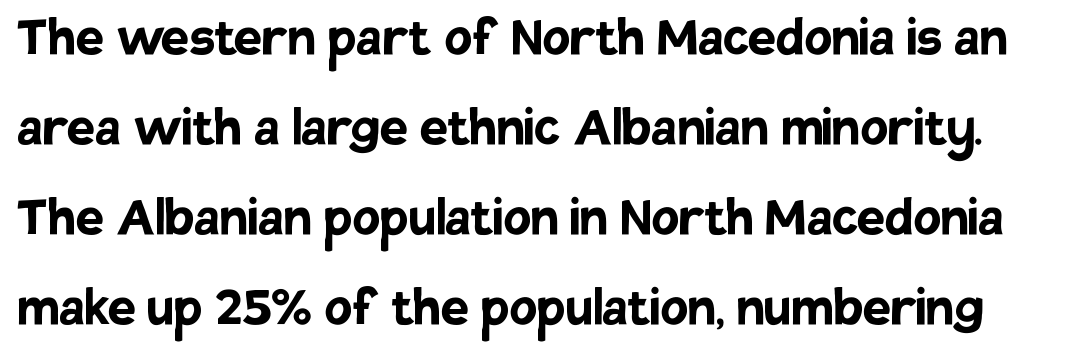
The image shows 63 px semibold sans-serif type, upright; set normal line spacing (1.43x), normal letter spacing, not underlined; low stroke contrast and a large x-height.
